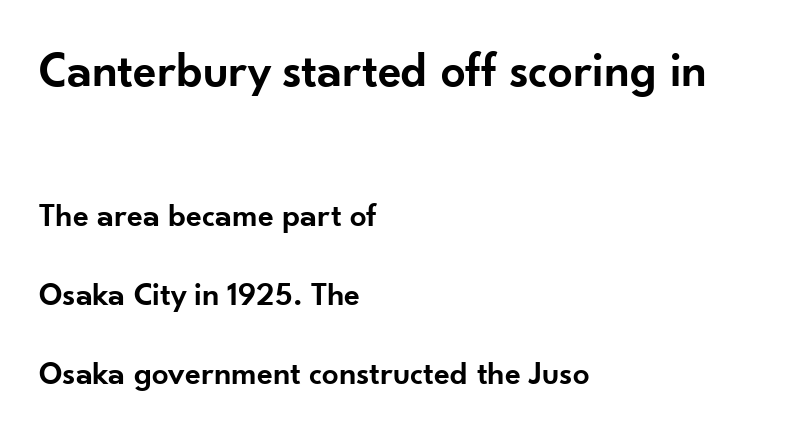
{"serif": "no", "italic": "no", "bold": "semi", "weight": "semibold", "width": "normal", "stroke_contrast": "low", "x_height": "small", "monospaced": "no", "underline": "no", "align": "left", "line_spacing": "loose", "line_spacing_ratio": 2.39, "letter_spacing": "normal", "letter_spacing_em": 0.0, "larger_block": "first", "size_ratio": 1.48, "glyph_px": 49}
